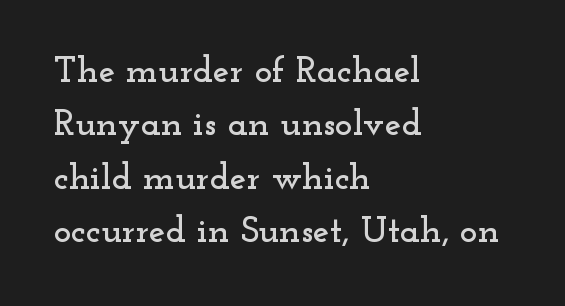
Q: Is the text italic (slanted)? A: No, it is upright.
Q: Is the typeface a serif or a sans-serif typeface? A: Serif.
Q: Is the text underlined? A: No.
Q: How is the paragraph aligned? A: Left-aligned.
Q: Is the spacing between letters normal or unusually wide? A: Normal.
Q: Is the spacing between lines tight, normal or loose? A: Normal.
Q: Width (condensed, normal, or wide)? A: Wide.
Q: Stroke contrast? A: Low.
Q: x-height? A: Small.
Q: Monospaced? A: No.
